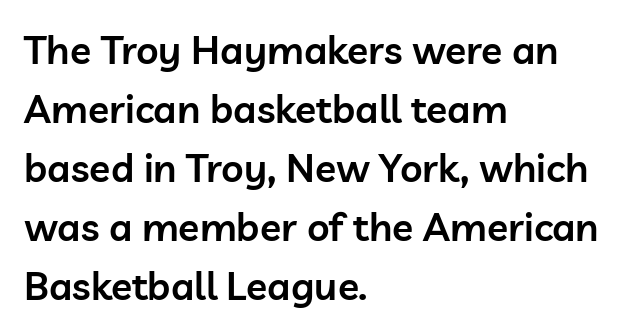
Anything drawn beneath the words? Only blank space. The block of text has a typical density, with ordinary space between rows. Think of a printed novel: that variable character pitch is what you see here. Stroke thickness is moderately raised; the sample reads as semibold.
